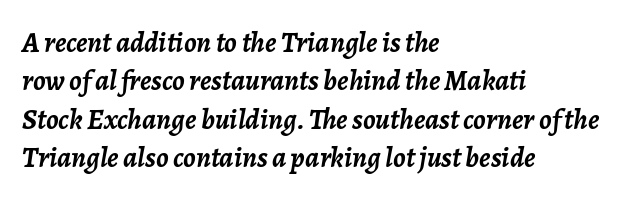
Q: Is the text bold? A: Yes.
Q: Is the text italic (slanted)? A: Yes, it leans right by about 7 degrees.
Q: Is the text underlined? A: No.
Q: How is the paragraph aligned? A: Left-aligned.
Q: Is the spacing between letters normal or unusually wide? A: Normal.
Q: Is the spacing between lines tight, normal or loose? A: Normal.
Q: Width (condensed, normal, or wide)? A: Normal.
Q: Stroke contrast? A: Low.
Q: x-height? A: Medium.
Q: Monospaced? A: No.
